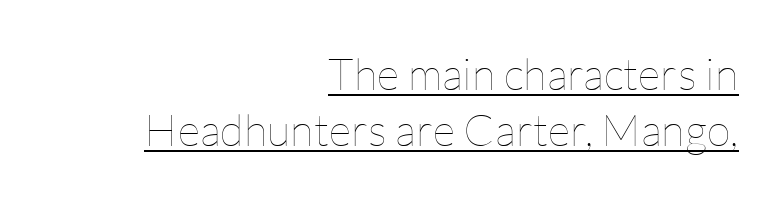
Q: Is the text bold? A: No.
Q: Is the text italic (slanted)? A: No, it is upright.
Q: Is the text underlined? A: Yes.
Q: How is the paragraph aligned? A: Right-aligned.
Q: Is the spacing between letters normal or unusually wide? A: Normal.
Q: Is the spacing between lines tight, normal or loose? A: Normal.
Q: Width (condensed, normal, or wide)? A: Normal.
Q: Stroke contrast? A: Low.
Q: x-height? A: Medium.
Q: Monospaced? A: No.
